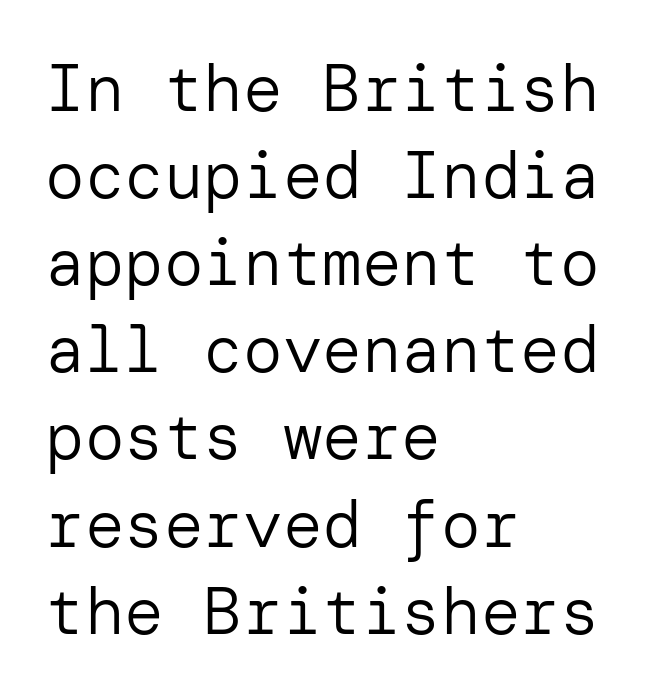
Q: Is the text bold? A: No.
Q: Is the text italic (slanted)? A: No, it is upright.
Q: Is the typeface a serif or a sans-serif typeface? A: Sans-serif.
Q: Is the text underlined? A: No.
Q: How is the paragraph aligned? A: Left-aligned.
Q: Is the spacing between letters normal or unusually wide? A: Normal.
Q: Is the spacing between lines tight, normal or loose? A: Normal.
Q: Width (condensed, normal, or wide)? A: Normal.
Q: Stroke contrast? A: Low.
Q: x-height? A: Medium.
